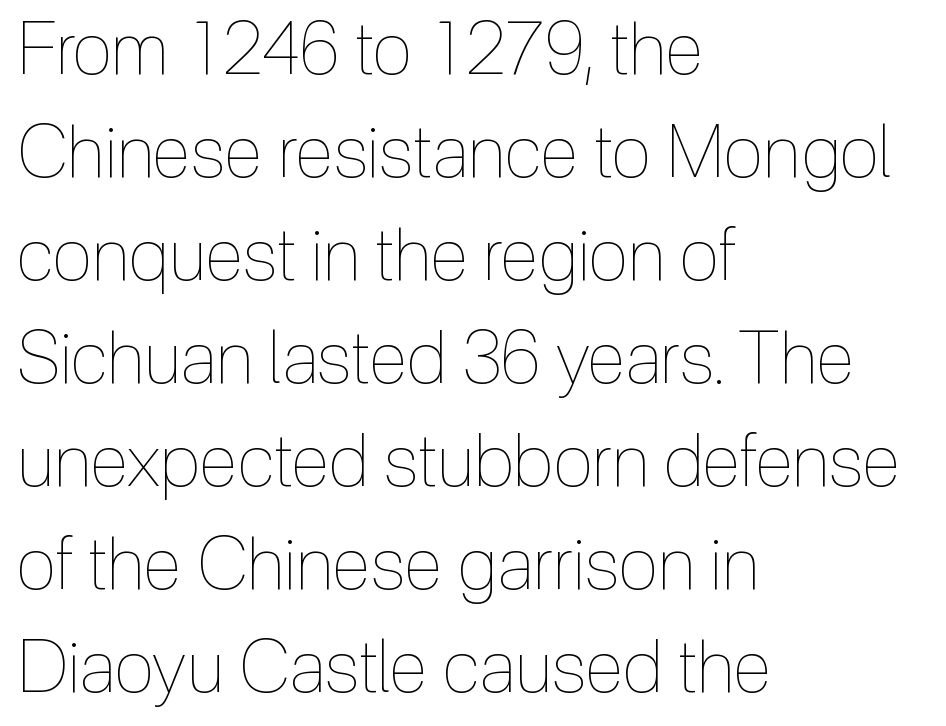
{"italic": "no", "bold": "no", "weight": "thin", "width": "condensed", "x_height": "medium", "monospaced": "no", "underline": "no", "align": "left", "line_spacing": "normal", "line_spacing_ratio": 1.41, "letter_spacing": "normal", "letter_spacing_em": 0.0, "glyph_px": 73}
